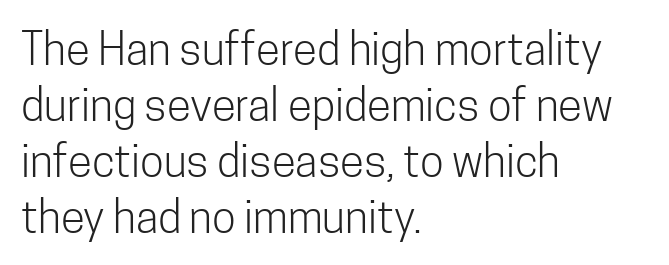
{"serif": "no", "italic": "no", "bold": "no", "weight": "light", "width": "condensed", "stroke_contrast": "low", "x_height": "medium", "monospaced": "no", "underline": "no", "align": "left", "line_spacing": "normal", "line_spacing_ratio": 1.27, "letter_spacing": "normal", "letter_spacing_em": 0.0, "glyph_px": 44}
